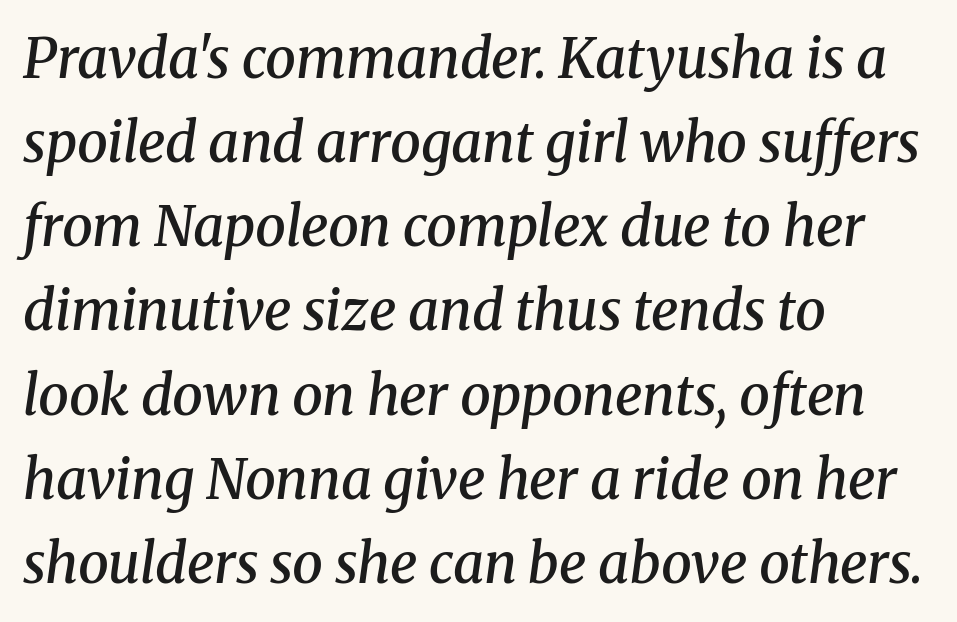
Q: Is the text bold? A: Semi-bold.
Q: Is the text italic (slanted)? A: Yes, it leans right by about 8 degrees.
Q: Is the typeface a serif or a sans-serif typeface? A: Serif.
Q: Is the text underlined? A: No.
Q: How is the paragraph aligned? A: Left-aligned.
Q: Is the spacing between letters normal or unusually wide? A: Normal.
Q: Is the spacing between lines tight, normal or loose? A: Normal.
Q: Width (condensed, normal, or wide)? A: Normal.
Q: Stroke contrast? A: Medium.
Q: x-height? A: Medium.
Q: Monospaced? A: No.
